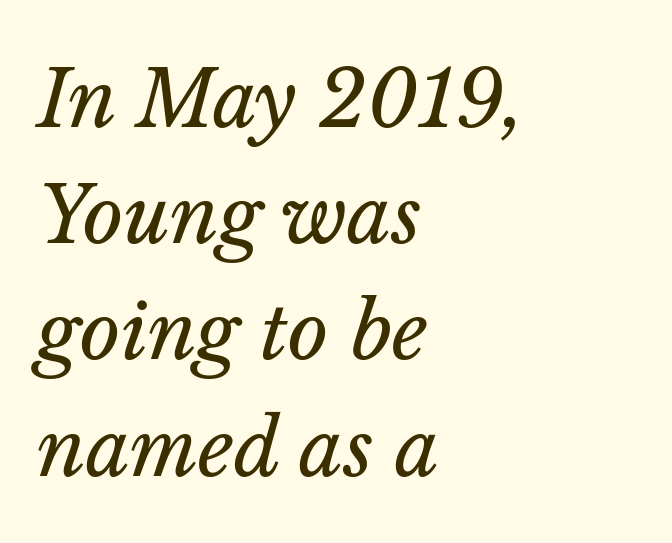
Q: Is the text bold? A: No.
Q: Is the text italic (slanted)? A: Yes, it leans right by about 14 degrees.
Q: Is the text underlined? A: No.
Q: How is the paragraph aligned? A: Left-aligned.
Q: Is the spacing between letters normal or unusually wide? A: Normal.
Q: Is the spacing between lines tight, normal or loose? A: Normal.
Q: Width (condensed, normal, or wide)? A: Normal.
Q: Stroke contrast? A: Low.
Q: x-height? A: Medium.
Q: Monospaced? A: No.
